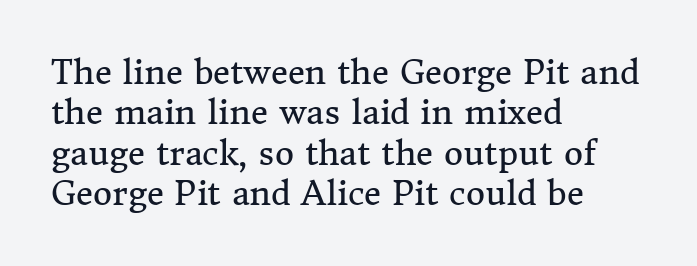
{"serif": "yes", "italic": "no", "bold": "no", "weight": "regular", "width": "normal", "stroke_contrast": "medium", "x_height": "medium", "monospaced": "no", "underline": "no", "align": "left", "line_spacing_ratio": 1.22, "letter_spacing": "normal", "letter_spacing_em": 0.0, "glyph_px": 33}
